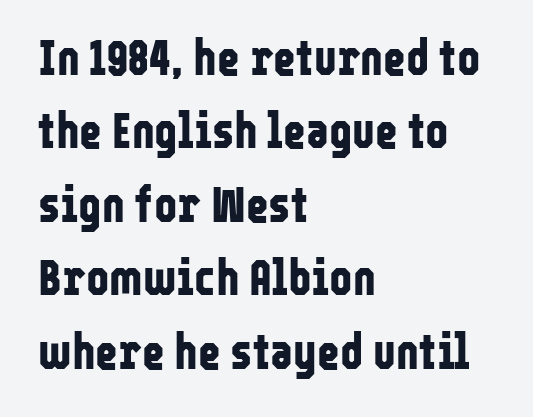
The image shows 49 px bold, condensed sans-serif type, upright; set left-aligned, normal line spacing (1.5x), normal letter spacing, not underlined; low stroke contrast and a medium x-height.
